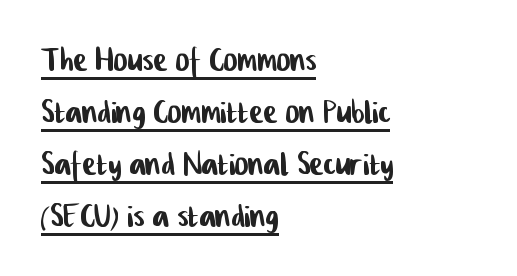
The image shows 42 px condensed sans-serif type; set left-aligned, line spacing 1.24x, normal letter spacing, underlined; low stroke contrast and a medium x-height.
